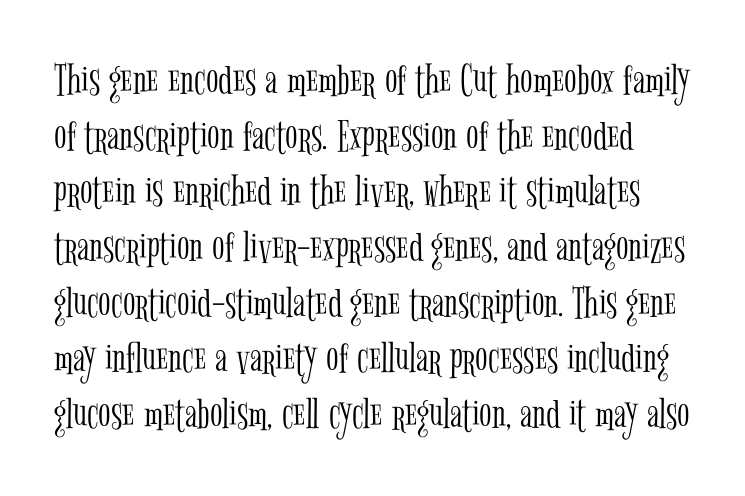
Q: Is the text bold? A: No.
Q: Is the text italic (slanted)? A: No, it is upright.
Q: Is the typeface a serif or a sans-serif typeface? A: Serif.
Q: Is the text underlined? A: No.
Q: Is the spacing between letters normal or unusually wide? A: Normal.
Q: Width (condensed, normal, or wide)? A: Condensed.
Q: Stroke contrast? A: Low.
Q: x-height? A: Medium.
Q: Monospaced? A: No.
